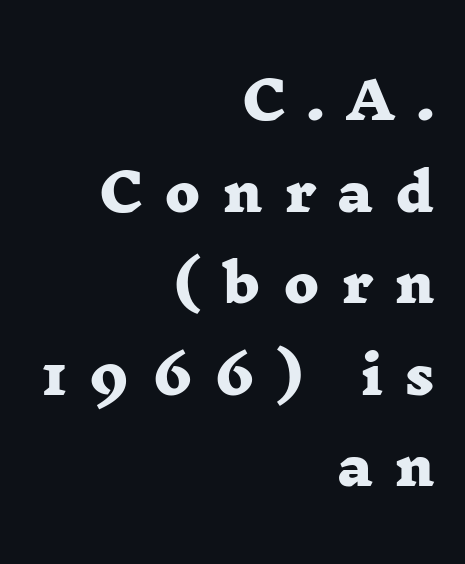
{"serif": "yes", "bold": "yes", "weight": "heavy", "width": "wide", "stroke_contrast": "low", "x_height": "medium", "monospaced": "no", "underline": "no", "align": "right", "line_spacing_ratio": 1.76, "letter_spacing": "wide", "letter_spacing_em": 0.42, "glyph_px": 52}
